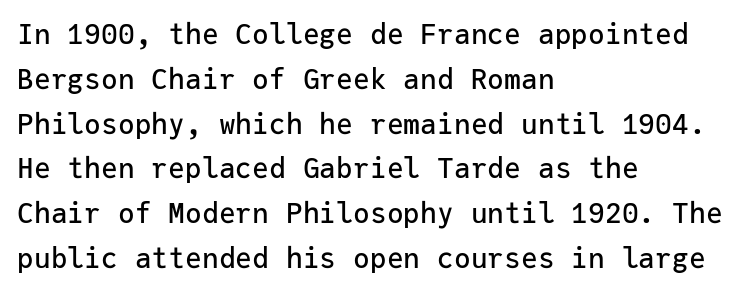
When letters stand straight like this, we call the style roman or upright. Rule under the text: the space is simply empty. Is this a sans? Yes — the strokes have no serifs. The passage shown is typed in a monospace face where columns stay perfectly aligned. Does extra space separate the letters? No, they use regular spacing.
